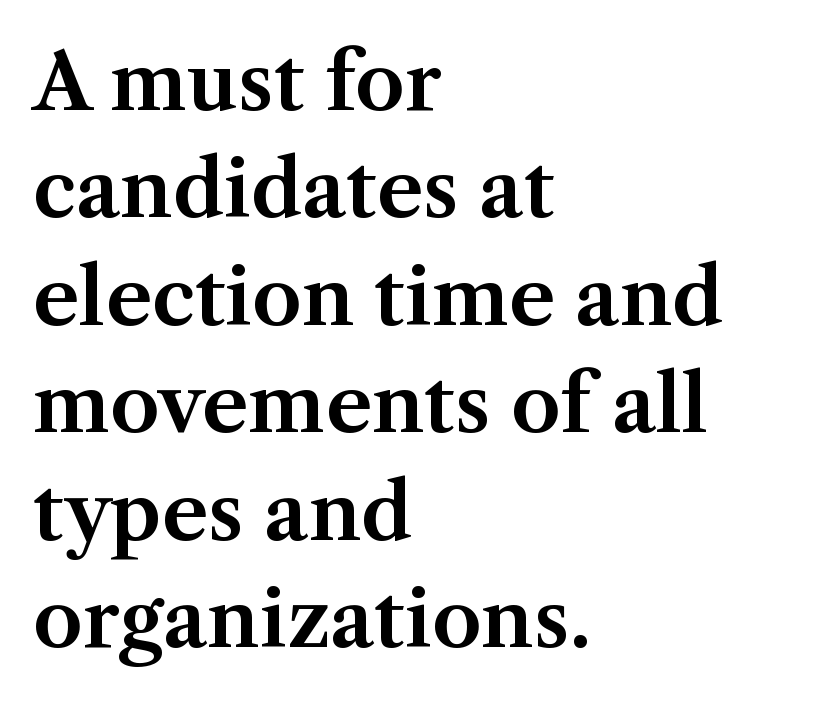
The image shows 79 px serif type, upright; set left-aligned, normal line spacing (1.36x), normal letter spacing, not underlined; medium stroke contrast and a medium x-height.
